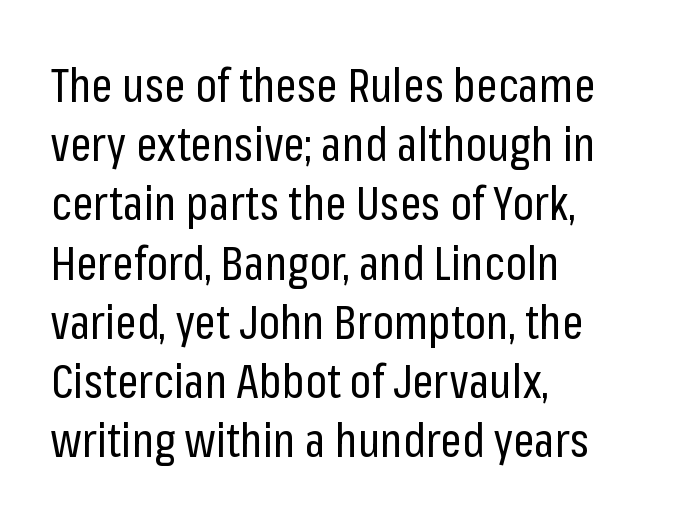
The image shows 47 px regular-weight, condensed sans-serif type, upright; set left-aligned, normal line spacing (1.26x), normal letter spacing, not underlined; low stroke contrast and a medium x-height.
